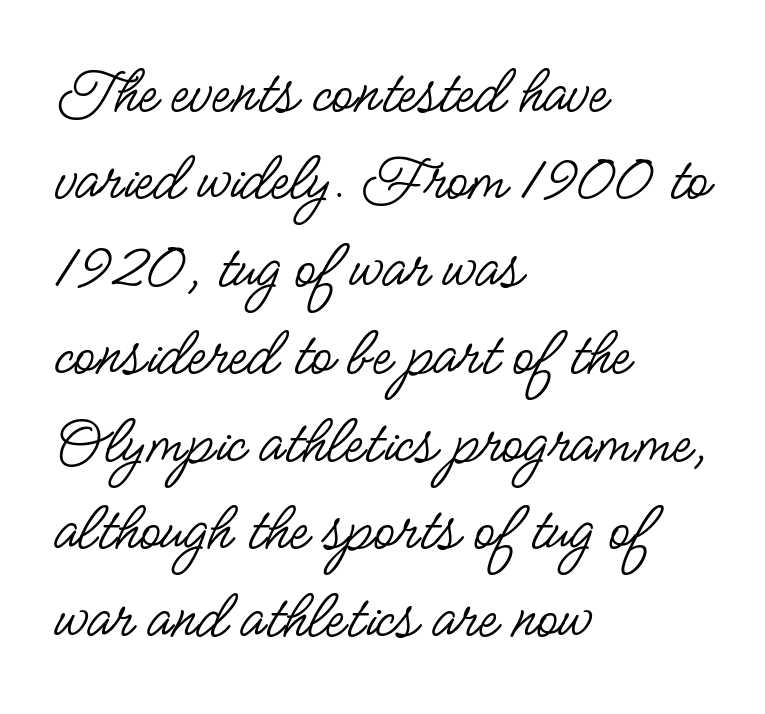
The image shows 70 px regular-weight, condensed sans-serif type; set left-aligned, normal line spacing (1.25x), normal letter spacing, not underlined; low stroke contrast and a small x-height.
